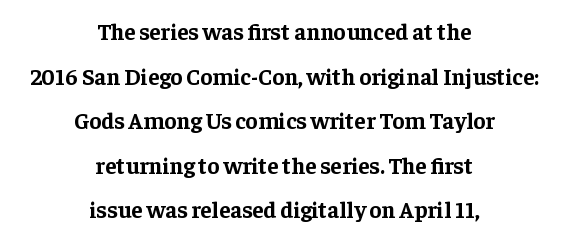
The image shows 23 px bold type, upright; set centered, loose line spacing (1.94x), normal letter spacing, not underlined.
